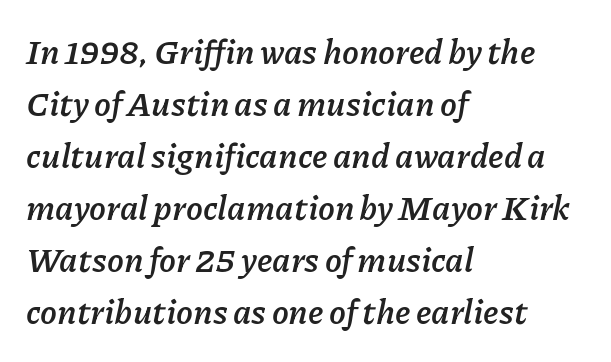
The image shows 34 px semibold type, italic (leaning right); set left-aligned, normal line spacing (1.53x), normal letter spacing, not underlined; low stroke contrast and a medium x-height.
